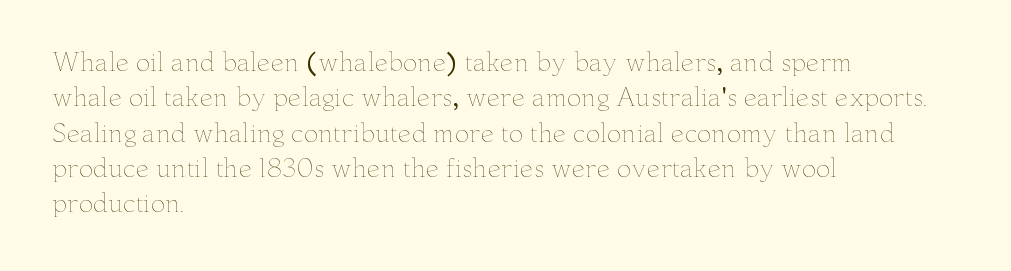
Tracking value appears to be zero — textbook default spacing. Posture: straight, roman, zero tilt. Leftover space on each line is placed entirely after the last word. This is not heavy type; no bold has been used.
